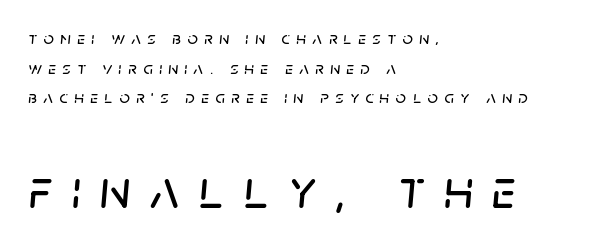
{"italic": "yes", "lean": "right", "slant_degrees": 5, "width": "normal", "stroke_contrast": "low", "x_height": "large", "monospaced": "no", "underline": "no", "align": "left", "line_spacing": "normal", "line_spacing_ratio": 1.64, "letter_spacing": "wide", "letter_spacing_em": 0.36, "larger_block": "second", "size_ratio": 3.06, "glyph_px": 55}
